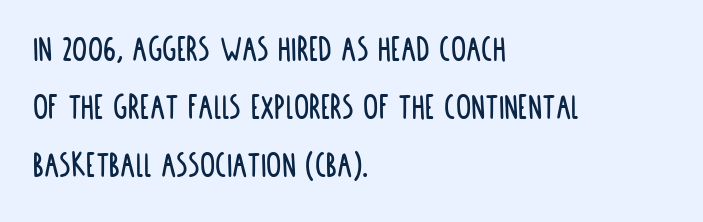
Q: Is the text italic (slanted)? A: No, it is upright.
Q: Is the typeface a serif or a sans-serif typeface? A: Sans-serif.
Q: Is the text underlined? A: No.
Q: How is the paragraph aligned? A: Left-aligned.
Q: Is the spacing between letters normal or unusually wide? A: Normal.
Q: Is the spacing between lines tight, normal or loose? A: Normal.
Q: Width (condensed, normal, or wide)? A: Condensed.
Q: Stroke contrast? A: Low.
Q: x-height? A: Large.
Q: Monospaced? A: No.
